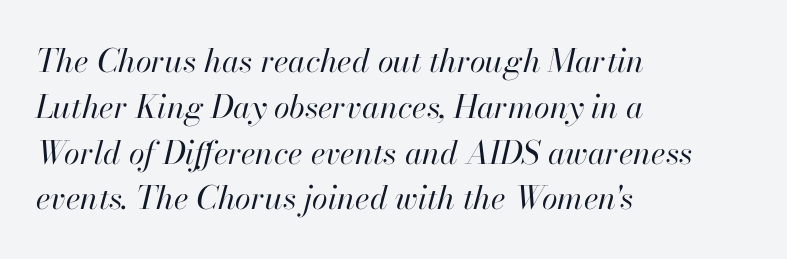
{"italic": "yes", "lean": "right", "slant_degrees": 13, "bold": "no", "weight": "regular", "width": "normal", "stroke_contrast": "high", "x_height": "small", "monospaced": "no", "underline": "no", "align": "left", "line_spacing": "normal", "line_spacing_ratio": 1.43, "letter_spacing": "normal", "letter_spacing_em": 0.0, "glyph_px": 32}
